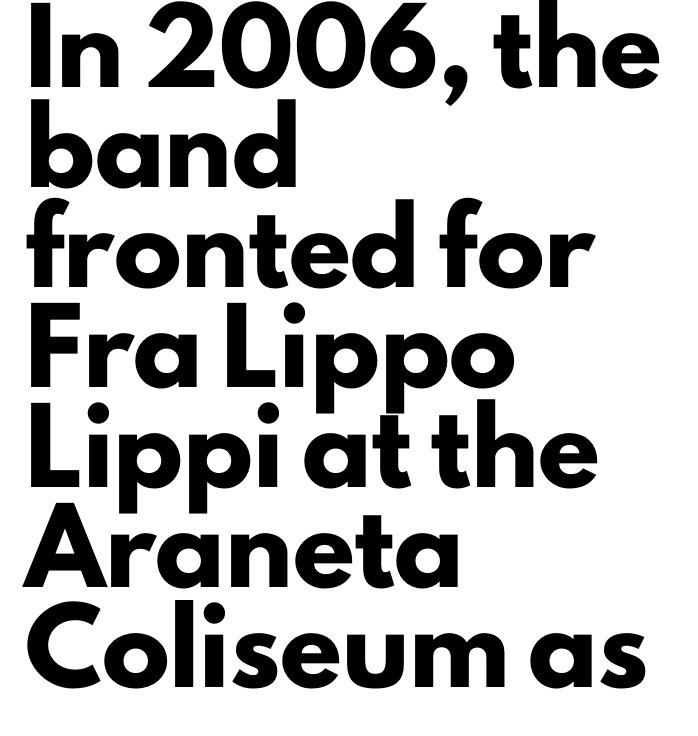
The image shows 68 px heavy sans-serif type, upright; set left-aligned, normal line spacing (1.47x), normal letter spacing, not underlined; low stroke contrast and a small x-height.
